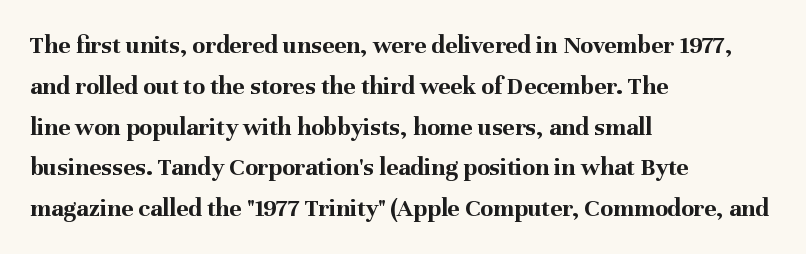
The image shows 26 px bold type, upright; set left-aligned, normal line spacing (1.57x), normal letter spacing, not underlined.
